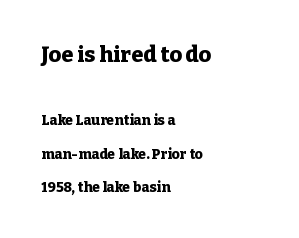
Nobody drew a line under any word here. Does the leading feel generous? Absolutely, it's lavish. Notice how thick the strokes are: this is what a full bold looks like. A classic flush-left, rag-right setting is used for this passage. Inter-character spacing is left at the font's built-in metrics. Italic? Not at all — the glyphs are vertical.
